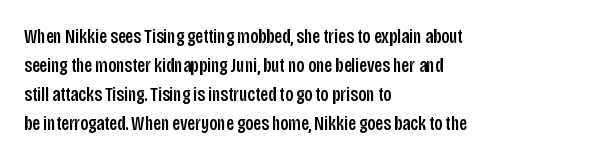
Rows of type keep a routine distance in the vertical direction. Is the block centered? No — it sits flush against the left margin. No italicization has been applied; the sample stays upright. Letters rest on an invisible, unmarked baseline.
